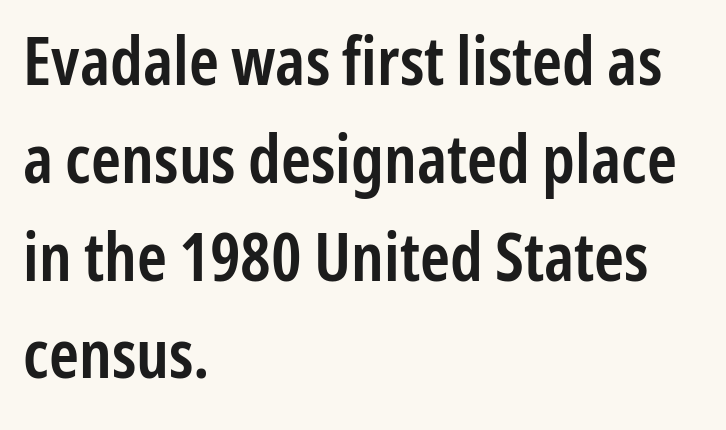
This rendering uses left alignment, leaving the right contour irregular. A roman cut, with each character standing at attention. The passage shown stacks its lines at a standard gap. A bare baseline throughout the passage. The line texture is even and compact thanks to regular tracking.
